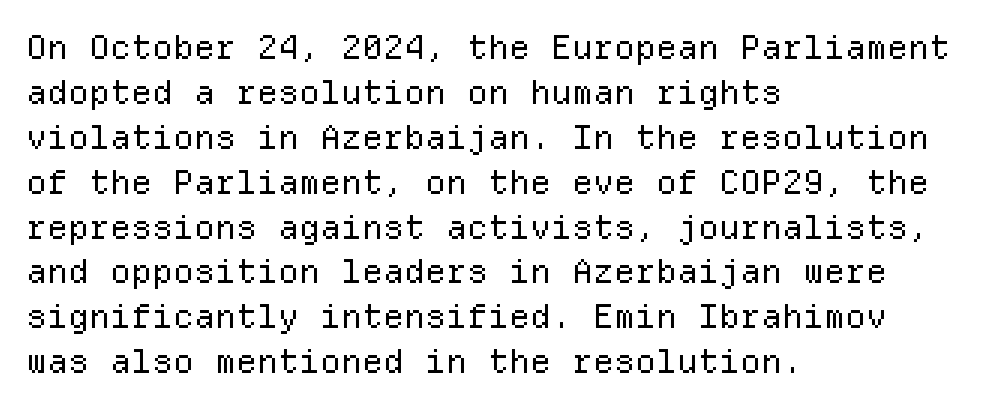
Posture: upright roman. Caption: multi-line text, flush left, ragged right. The space beneath each line is pristine and unruled. Is this a fixed-width face? Yes — each glyph sits in an identical cell. This is sans-serif lettering, the kind often seen on screens and signage. This reads as an unemphasized weight, regular at the heaviest.
